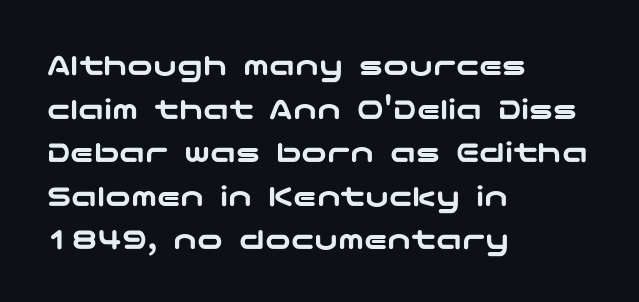
Q: Is the text italic (slanted)? A: No, it is upright.
Q: Is the typeface a serif or a sans-serif typeface? A: Sans-serif.
Q: Is the text underlined? A: No.
Q: How is the paragraph aligned? A: Left-aligned.
Q: Is the spacing between letters normal or unusually wide? A: Normal.
Q: Is the spacing between lines tight, normal or loose? A: Normal.
Q: Width (condensed, normal, or wide)? A: Wide.
Q: Stroke contrast? A: Low.
Q: x-height? A: Medium.
